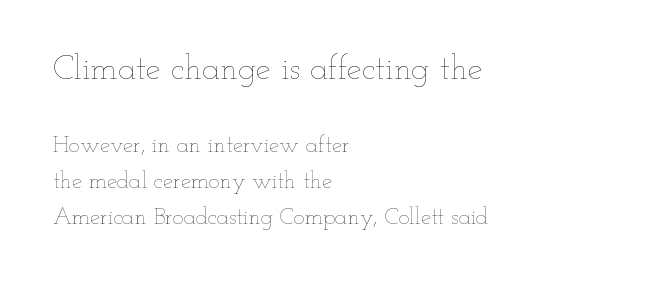
Q: Is the text bold? A: No.
Q: Is the text italic (slanted)? A: No, it is upright.
Q: Is the text underlined? A: No.
Q: How is the paragraph aligned? A: Left-aligned.
Q: Is the spacing between letters normal or unusually wide? A: Normal.
Q: Is the spacing between lines tight, normal or loose? A: Normal.
Q: Which block of text is set in a larger size, the first (top) or the second (bottom)? A: The first (top) one.
Q: Width (condensed, normal, or wide)? A: Wide.
Q: Stroke contrast? A: Low.
Q: x-height? A: Small.
Q: Monospaced? A: No.
